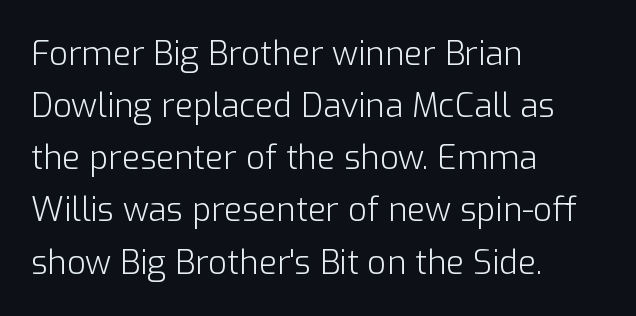
Italic: no, the glyphs are upright roman. Nope, no serifs anywhere on these letters. The area under the type is left untouched. Baseline-to-baseline distance is the conventional proportion of letter height. The paragraph shown leans on its left margin. Here the designer chose a conventional face with non-uniform glyph widths.
